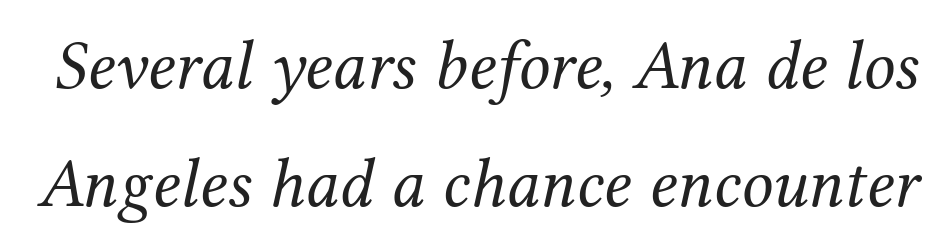
{"serif": "yes", "italic": "yes", "lean": "right", "slant_degrees": 12, "bold": "no", "weight": "regular", "width": "normal", "stroke_contrast": "medium", "x_height": "medium", "monospaced": "no", "underline": "no", "line_spacing": "normal", "line_spacing_ratio": 1.68, "letter_spacing": "normal", "letter_spacing_em": 0.0, "glyph_px": 70}
